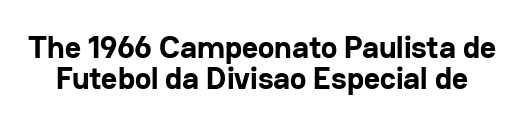
Decoration check: the copy has no underline. The glyphs in this specimen are sans serif. The font is running at its bold setting. It's the straight-up-and-down kind of type.
